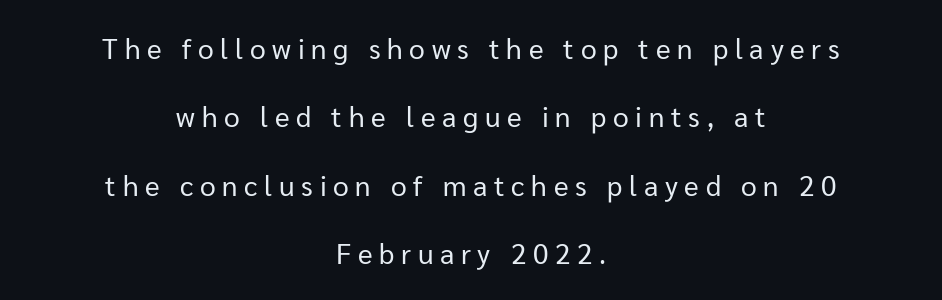
{"serif": "no", "italic": "no", "bold": "no", "weight": "regular", "width": "normal", "stroke_contrast": "low", "x_height": "medium", "monospaced": "no", "underline": "no", "align": "center", "line_spacing": "loose", "line_spacing_ratio": 2.44, "letter_spacing": "wide", "letter_spacing_em": 0.24, "glyph_px": 28}
